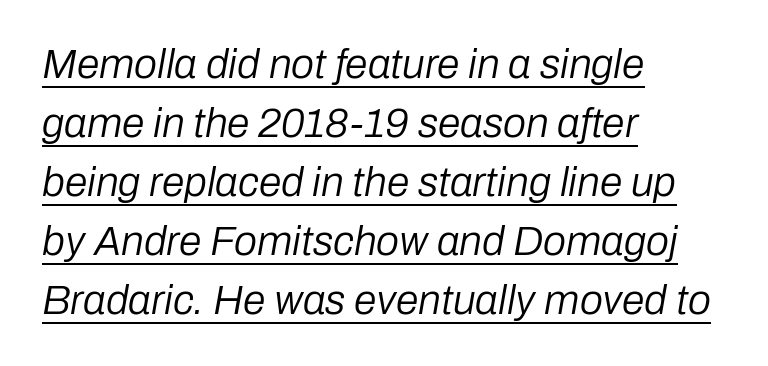
This sample keeps an unexceptional amount of space between lines. Looks like regular typesetting: each glyph gets only the width it needs. Underline: present. These glyphs show unthickened strokes, regular width or finer. Quick note: italic.
